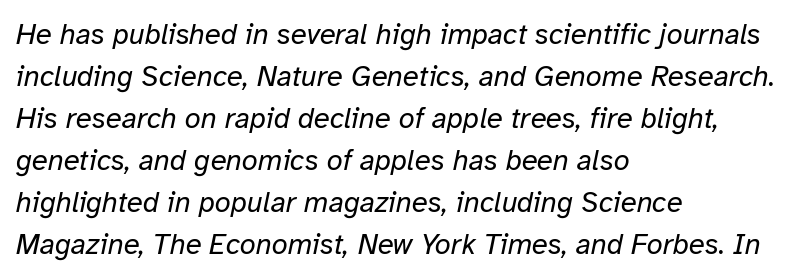
{"italic": "yes", "lean": "right", "slant_degrees": 12, "bold": "no", "weight": "regular", "width": "normal", "stroke_contrast": "low", "x_height": "medium", "monospaced": "no", "underline": "no", "align": "left", "line_spacing": "normal", "line_spacing_ratio": 1.45, "letter_spacing": "normal", "letter_spacing_em": 0.0, "glyph_px": 29}
